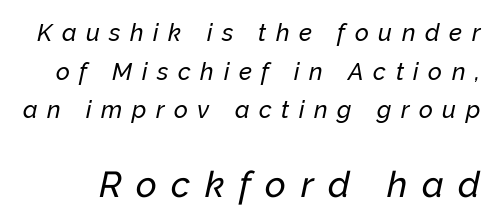
Descender tails drop into unmarked territory. Here the second block reads like a headline and the first like body copy. Would a proofreader flag this as italicized? Yes. Each letter keeps its own natural width here, so spacing adapts to shape. Regular leading.
